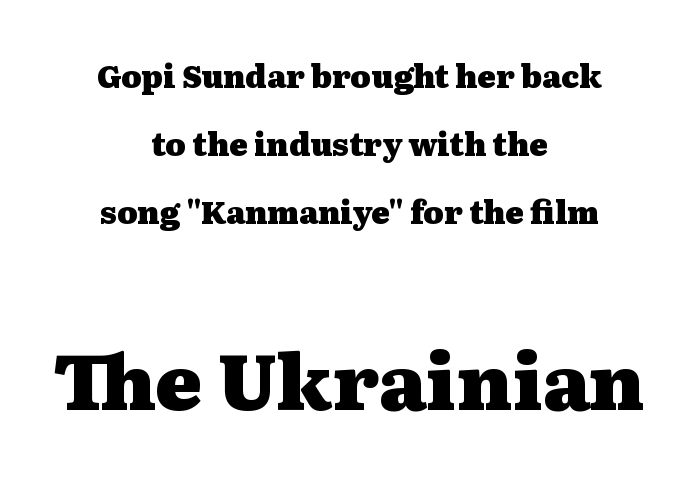
Varying glyph widths throughout — classic text-font behaviour. The specimen reads as upright at a glance. I'd call this a serif setting — the letters wear small feet. The later block is typeset at a bigger size than the earlier block. Reading down the block, each line starts at a different indent, mirrored at its end.
